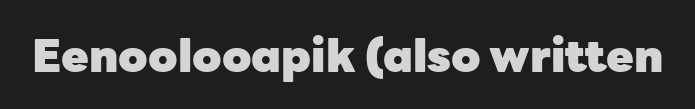
Q: Is the text bold? A: Yes.
Q: Is the text italic (slanted)? A: No, it is upright.
Q: Is the typeface a serif or a sans-serif typeface? A: Sans-serif.
Q: Is the text underlined? A: No.
Q: Is the spacing between letters normal or unusually wide? A: Normal.
Q: Width (condensed, normal, or wide)? A: Normal.
Q: Stroke contrast? A: Low.
Q: x-height? A: Medium.
Q: Monospaced? A: No.
